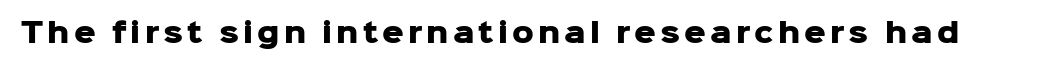
The lettering holds an erect, upright posture throughout. Check the space under the baseline: it is left empty. Does the weight exceed regular? Yes, all the way to bold.
